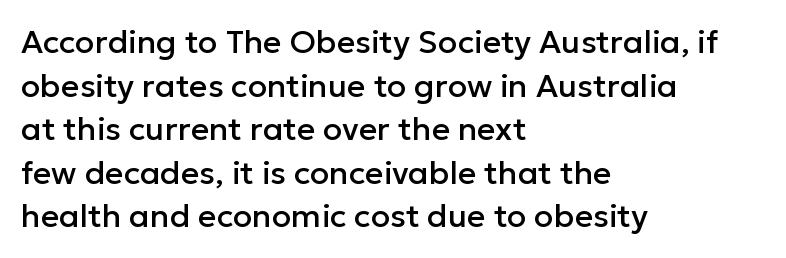
The image shows 32 px sans-serif type, upright; set left-aligned, normal line spacing (1.36x), normal letter spacing, not underlined; low stroke contrast and a medium x-height.
